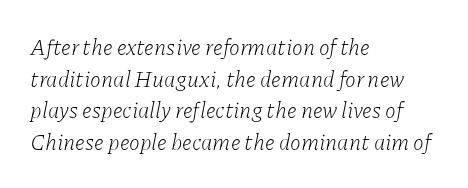
{"italic": "yes", "lean": "right", "slant_degrees": 11, "bold": "no", "underline": "no", "align": "left", "line_spacing": "normal", "line_spacing_ratio": 1.44, "letter_spacing": "normal", "letter_spacing_em": 0.0, "glyph_px": 22}
